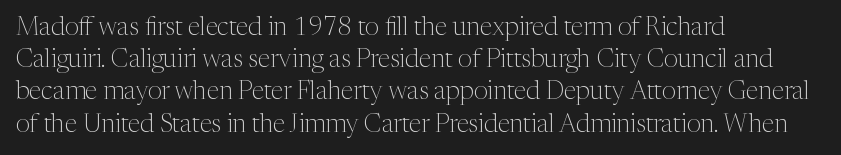
The image shows 25 px text type, upright; set left-aligned, normal line spacing (1.29x), normal letter spacing, not underlined.
